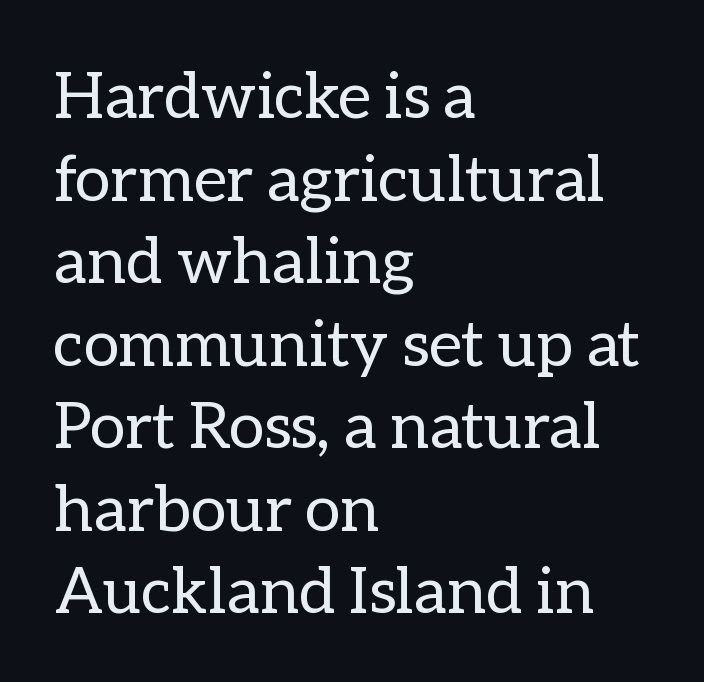
{"italic": "no", "bold": "no", "weight": "regular", "width": "normal", "stroke_contrast": "low", "x_height": "medium", "monospaced": "no", "underline": "no", "align": "left", "line_spacing": "normal", "line_spacing_ratio": 1.29, "letter_spacing": "normal", "letter_spacing_em": 0.0, "glyph_px": 64}
